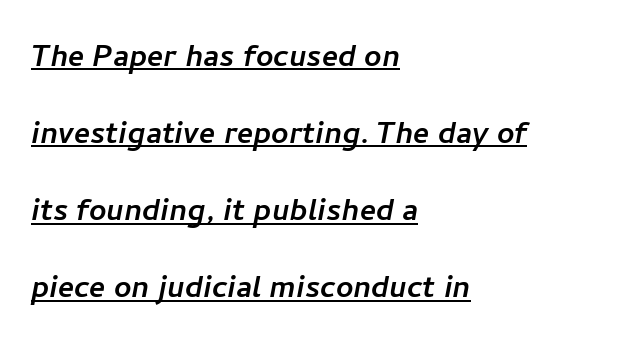
{"serif": "no", "width": "normal", "stroke_contrast": "low", "x_height": "medium", "monospaced": "no", "underline": "yes", "align": "left", "line_spacing": "loose", "line_spacing_ratio": 2.03, "letter_spacing": "normal", "letter_spacing_em": 0.0, "glyph_px": 38}
